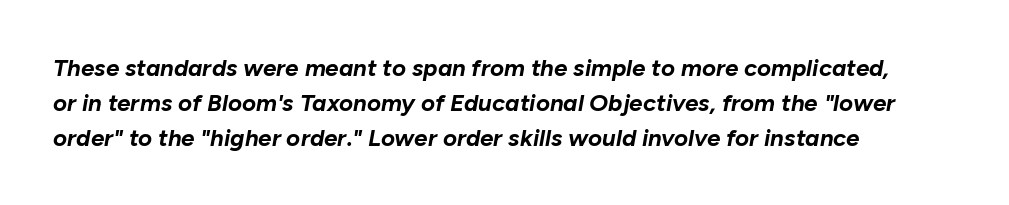
{"italic": "yes", "lean": "right", "slant_degrees": 10, "bold": "yes", "underline": "no", "align": "left", "line_spacing": "normal", "line_spacing_ratio": 1.45, "letter_spacing": "normal", "letter_spacing_em": 0.0, "glyph_px": 24}
